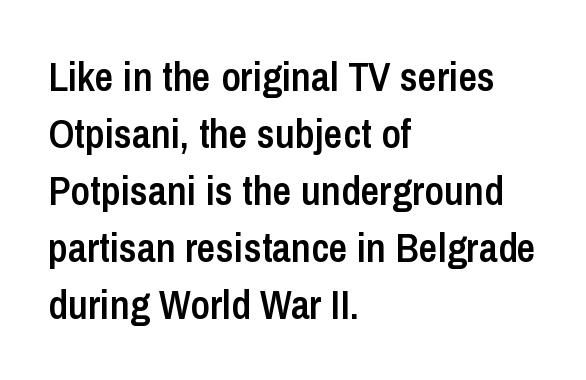
The letters advance in unequal steps, a hallmark of proportional type. In terms of posture, this sample is upright. I'd call this a sans setting — the letters go barefoot. Any mark beneath the type? The region is blank.
